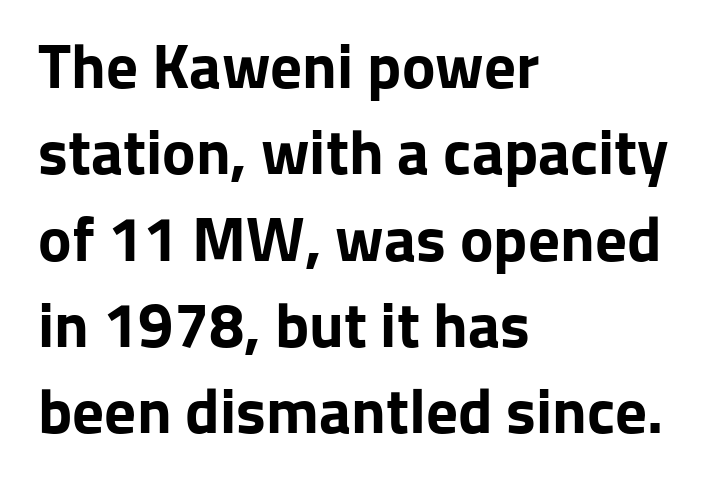
Q: Is the text bold? A: Yes.
Q: Is the text italic (slanted)? A: No, it is upright.
Q: Is the typeface a serif or a sans-serif typeface? A: Sans-serif.
Q: Is the text underlined? A: No.
Q: How is the paragraph aligned? A: Left-aligned.
Q: Is the spacing between letters normal or unusually wide? A: Normal.
Q: Is the spacing between lines tight, normal or loose? A: Normal.
Q: Width (condensed, normal, or wide)? A: Normal.
Q: Stroke contrast? A: Low.
Q: x-height? A: Medium.
Q: Monospaced? A: No.
